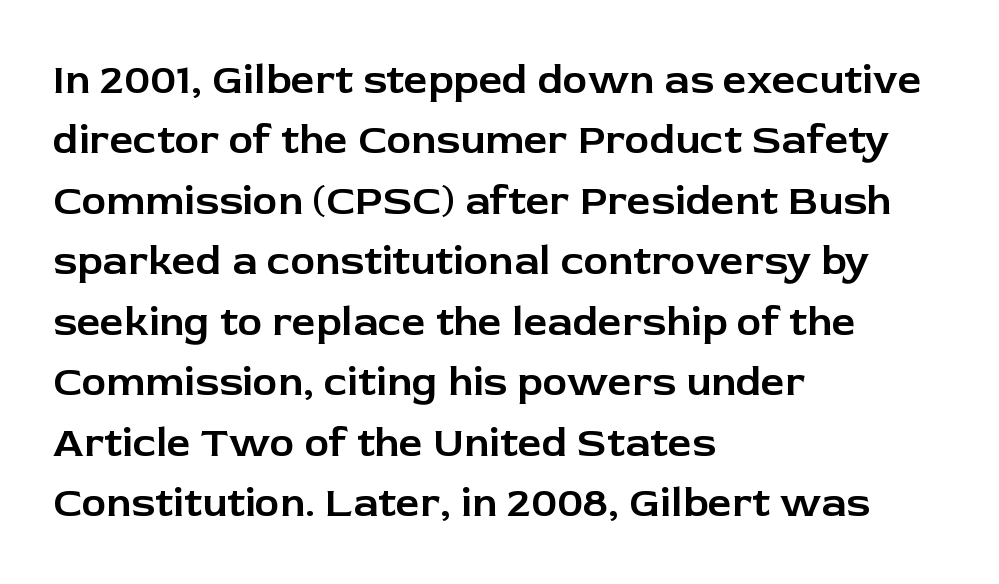
These lines were composed using upright roman letters. Observe the ordinary spacing: letters are neighbours, not strangers. One-word summary of the alignment: left. Compared with typical paragraphs, the rows here are spaced about the same.
